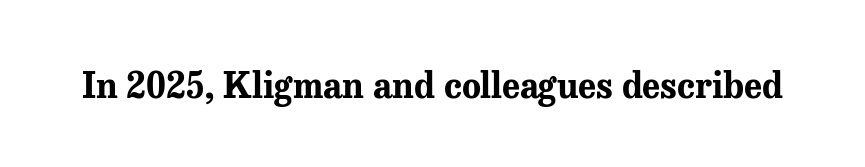
The image shows 35 px bold serif type, upright; set normal letter spacing, not underlined; medium stroke contrast and a medium x-height.
